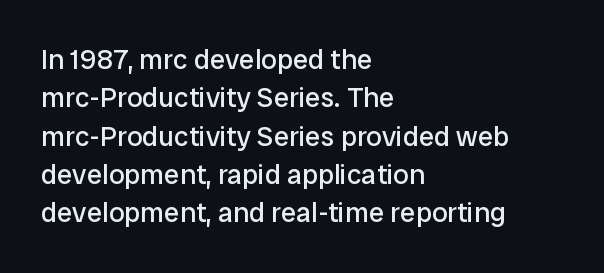
{"serif": "no", "italic": "no", "bold": "no", "weight": "regular", "width": "normal", "stroke_contrast": "low", "x_height": "medium", "monospaced": "no", "underline": "no", "align": "left", "line_spacing": "normal", "line_spacing_ratio": 1.37, "letter_spacing": "normal", "letter_spacing_em": 0.0, "glyph_px": 28}
